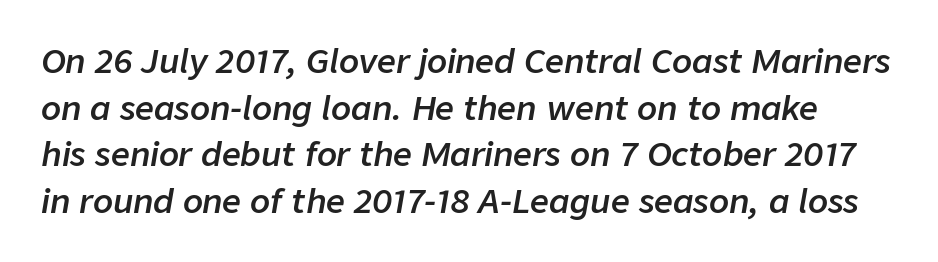
Q: Is the text bold? A: Semi-bold.
Q: Is the text italic (slanted)? A: Yes, it leans right by about 9 degrees.
Q: Is the text underlined? A: No.
Q: Is the spacing between letters normal or unusually wide? A: Normal.
Q: Is the spacing between lines tight, normal or loose? A: Normal.
Q: Width (condensed, normal, or wide)? A: Normal.
Q: Stroke contrast? A: Low.
Q: x-height? A: Medium.
Q: Monospaced? A: No.
